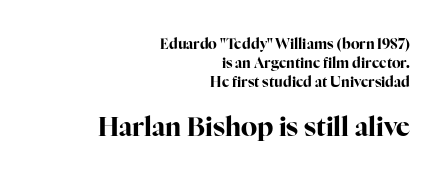
{"italic": "no", "bold": "yes", "underline": "no", "align": "right", "line_spacing": "normal", "line_spacing_ratio": 1.37, "letter_spacing": "normal", "letter_spacing_em": 0.0, "larger_block": "second", "size_ratio": 1.86, "glyph_px": 26}
